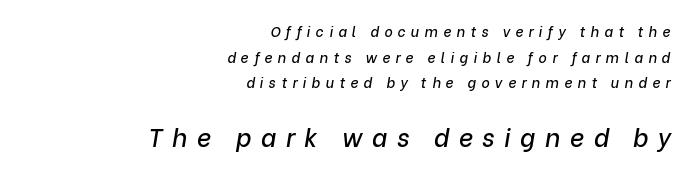
{"italic": "yes", "lean": "right", "slant_degrees": 9, "underline": "no", "align": "right", "line_spacing_ratio": 1.83, "letter_spacing": "wide", "letter_spacing_em": 0.38, "larger_block": "second", "size_ratio": 1.79, "glyph_px": 25}
